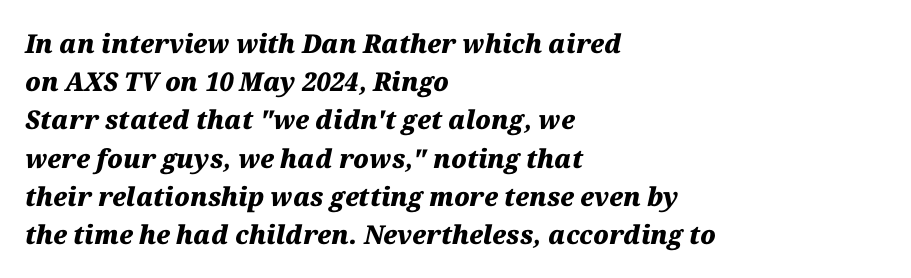
Words float on clear page, feet unadorned. If you drew a ruler down the left edge, every line would touch it. The tracking reads as untouched default to a designer's eye. Leading matches the norm, producing a regular column. The rendering uses a bold face; every stroke is thick and dark. The axis of the letterforms is tilted away from vertical.
